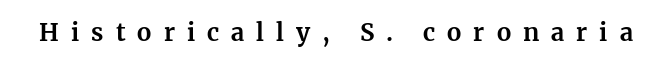
The image shows 24 px bold type, upright; set unusually wide letter spacing (+0.5 em), not underlined.
